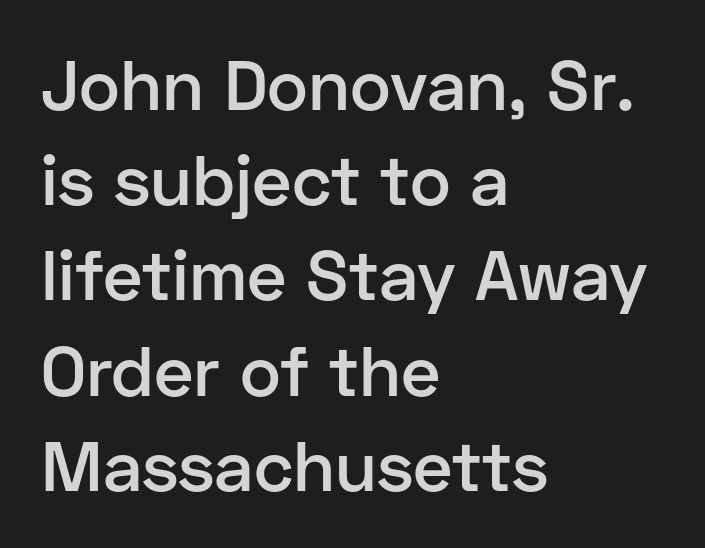
Q: Is the text bold? A: Semi-bold.
Q: Is the text italic (slanted)? A: No, it is upright.
Q: Is the typeface a serif or a sans-serif typeface? A: Sans-serif.
Q: Is the text underlined? A: No.
Q: How is the paragraph aligned? A: Left-aligned.
Q: Is the spacing between letters normal or unusually wide? A: Normal.
Q: Is the spacing between lines tight, normal or loose? A: Normal.
Q: Width (condensed, normal, or wide)? A: Normal.
Q: Stroke contrast? A: Low.
Q: x-height? A: Medium.
Q: Monospaced? A: No.
